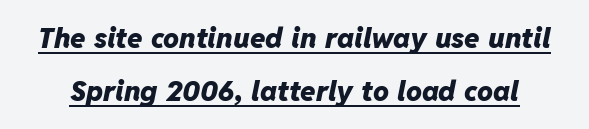
Q: Is the text bold? A: Yes.
Q: Is the text italic (slanted)? A: Yes, it leans right by about 11 degrees.
Q: Is the text underlined? A: Yes.
Q: Is the spacing between letters normal or unusually wide? A: Normal.
Q: Width (condensed, normal, or wide)? A: Normal.
Q: Stroke contrast? A: Low.
Q: x-height? A: Medium.
Q: Monospaced? A: No.
